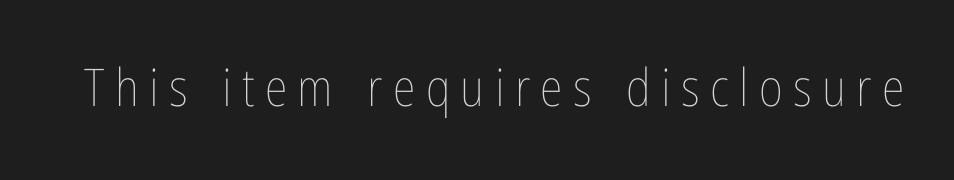
Q: Is the text bold? A: No.
Q: Is the text italic (slanted)? A: No, it is upright.
Q: Is the text underlined? A: No.
Q: Is the spacing between letters normal or unusually wide? A: Unusually wide.
Q: Width (condensed, normal, or wide)? A: Condensed.
Q: Stroke contrast? A: Low.
Q: x-height? A: Medium.
Q: Monospaced? A: No.
